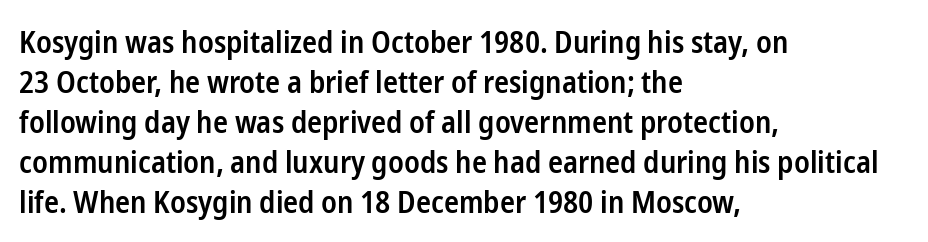
{"serif": "no", "italic": "no", "bold": "semi", "weight": "semibold", "width": "condensed", "stroke_contrast": "low", "x_height": "medium", "monospaced": "no", "underline": "no", "align": "left", "line_spacing": "normal", "line_spacing_ratio": 1.29, "letter_spacing": "normal", "letter_spacing_em": 0.0, "glyph_px": 31}
